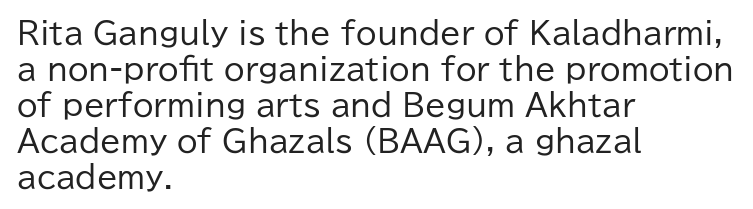
A roman cut, with each character standing at attention. Quick note: underline off. Nothing sits at the stroke ends, so this counts as sans-serif. Note the varied advance widths — an 'i' is clearly narrower than an 'm'. Heft: none added — not bold. If you drew a ruler down the left edge, every line would touch it.
